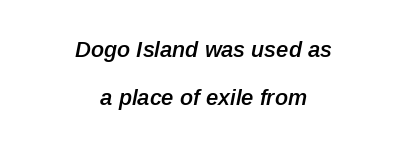
{"italic": "yes", "lean": "right", "slant_degrees": 12, "bold": "semi", "underline": "no", "align": "center", "line_spacing": "loose", "line_spacing_ratio": 2.2, "letter_spacing": "normal", "letter_spacing_em": 0.0, "glyph_px": 22}
